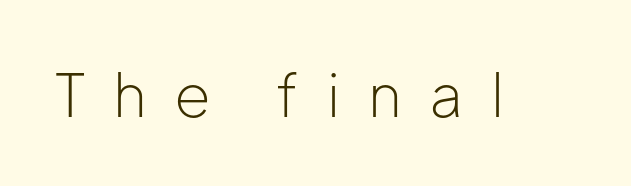
The image shows 59 px light sans-serif type, upright; set unusually wide letter spacing (+0.47 em), not underlined; low stroke contrast and a medium x-height.
